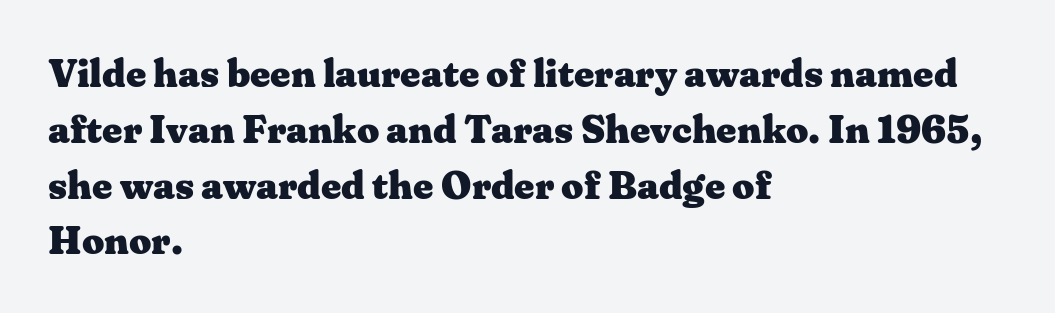
The image shows 39 px heavy, wide serif type, upright; set left-aligned, normal line spacing (1.43x), normal letter spacing, not underlined; medium stroke contrast and a medium x-height.
